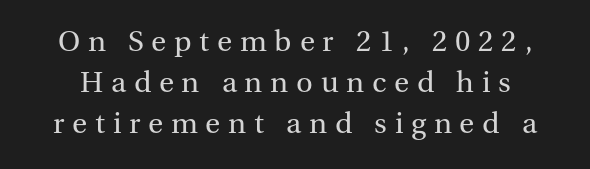
The image shows 31 px regular-weight serif type, upright; set normal line spacing (1.33x), unusually wide letter spacing (+0.25 em), not underlined; medium stroke contrast and a medium x-height.
